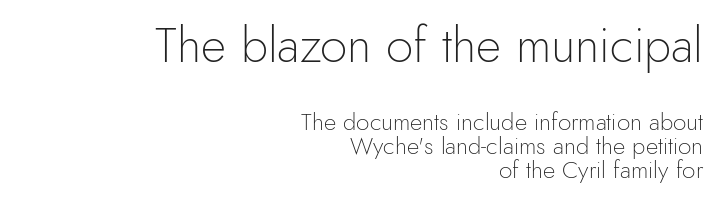
Q: Is the text bold? A: No.
Q: Is the text italic (slanted)? A: No, it is upright.
Q: Is the typeface a serif or a sans-serif typeface? A: Sans-serif.
Q: Is the text underlined? A: No.
Q: How is the paragraph aligned? A: Right-aligned.
Q: Is the spacing between letters normal or unusually wide? A: Normal.
Q: Is the spacing between lines tight, normal or loose? A: Tight.
Q: Which block of text is set in a larger size, the first (top) or the second (bottom)? A: The first (top) one.
Q: Width (condensed, normal, or wide)? A: Normal.
Q: x-height? A: Small.
Q: Monospaced? A: No.
